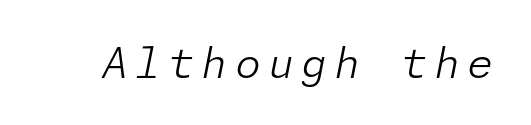
Italic: yes, the glyphs are oblique. Weight class: somewhere from thin through regular. Words float on clear page, feet unadorned.
